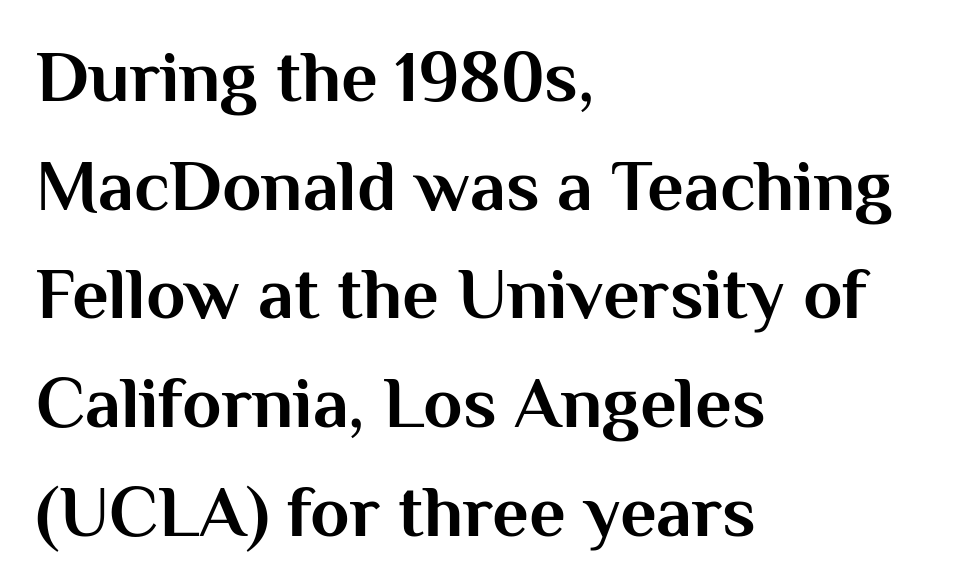
Q: Is the text bold? A: Yes.
Q: Is the text italic (slanted)? A: No, it is upright.
Q: Is the typeface a serif or a sans-serif typeface? A: Sans-serif.
Q: Is the text underlined? A: No.
Q: How is the paragraph aligned? A: Left-aligned.
Q: Is the spacing between letters normal or unusually wide? A: Normal.
Q: Is the spacing between lines tight, normal or loose? A: Normal.
Q: Width (condensed, normal, or wide)? A: Normal.
Q: Stroke contrast? A: Medium.
Q: x-height? A: Medium.
Q: Monospaced? A: No.
